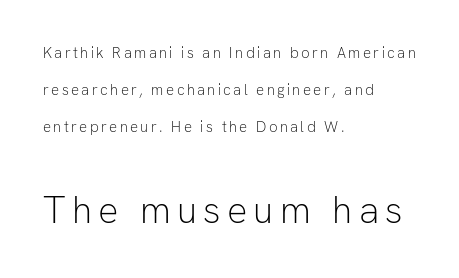
The image shows 38 px light sans-serif type, upright; set left-aligned, loose line spacing (2.47x), not underlined; the second (bottom) block is 2.53x larger; low stroke contrast and a medium x-height.
